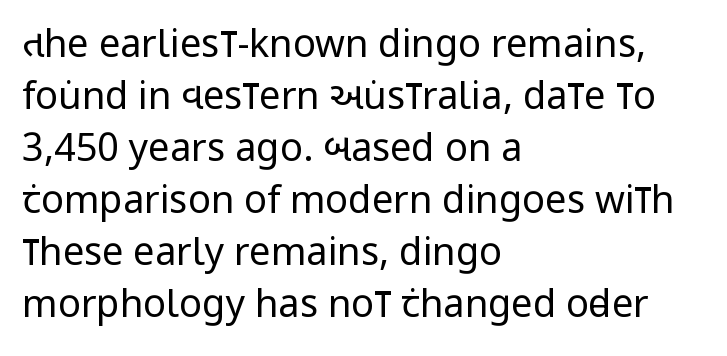
Q: Is the text bold? A: No.
Q: Is the text italic (slanted)? A: No, it is upright.
Q: Is the typeface a serif or a sans-serif typeface? A: Sans-serif.
Q: Is the text underlined? A: No.
Q: How is the paragraph aligned? A: Left-aligned.
Q: Is the spacing between letters normal or unusually wide? A: Normal.
Q: Is the spacing between lines tight, normal or loose? A: Normal.
Q: Width (condensed, normal, or wide)? A: Condensed.
Q: Stroke contrast? A: Low.
Q: x-height? A: Large.
Q: Monospaced? A: No.
